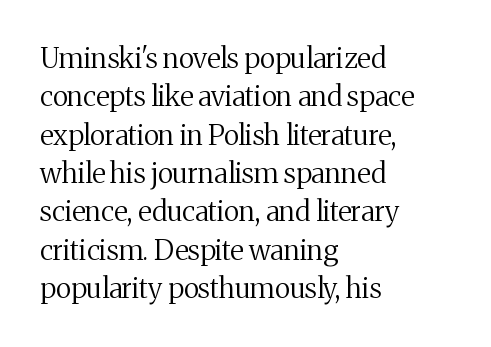
Q: Is the text bold? A: No.
Q: Is the text italic (slanted)? A: No, it is upright.
Q: Is the typeface a serif or a sans-serif typeface? A: Serif.
Q: Is the text underlined? A: No.
Q: How is the paragraph aligned? A: Left-aligned.
Q: Is the spacing between letters normal or unusually wide? A: Normal.
Q: Is the spacing between lines tight, normal or loose? A: Normal.
Q: Width (condensed, normal, or wide)? A: Normal.
Q: Stroke contrast? A: Medium.
Q: x-height? A: Medium.
Q: Monospaced? A: No.
